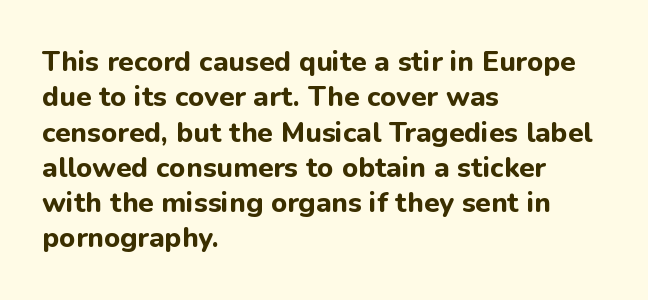
The specimen omits any rule beneath the text block's lines. Characters follow at the spacing the type designer built in. If you measured baseline to baseline, you'd find a middling distance. This rendering uses left alignment, leaving the right contour irregular. Look at the bottom of the vertical strokes: they stop flat, with no serifs.
